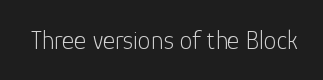
{"italic": "no", "bold": "no", "underline": "no", "letter_spacing": "normal", "letter_spacing_em": 0.0, "glyph_px": 26}
